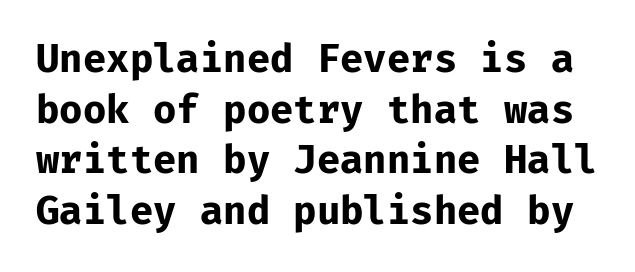
The image shows 38 px bold sans-serif type, upright, monospaced; set normal line spacing (1.33x), normal letter spacing, not underlined; low stroke contrast and a medium x-height.
